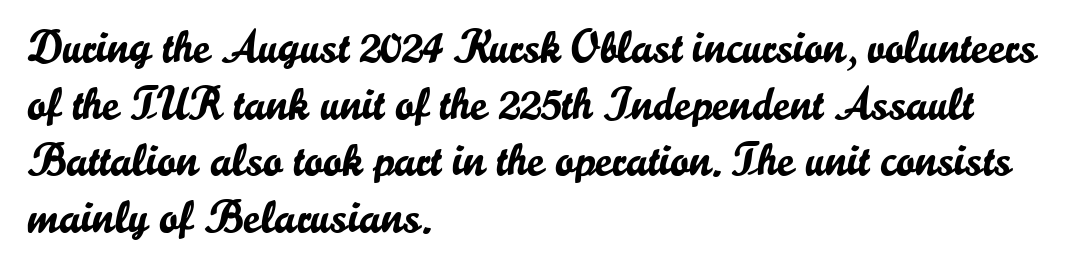
{"serif": "no", "width": "normal", "stroke_contrast": "low", "x_height": "small", "monospaced": "no", "underline": "no", "align": "left", "line_spacing_ratio": 1.23, "letter_spacing": "normal", "letter_spacing_em": 0.0, "glyph_px": 46}
